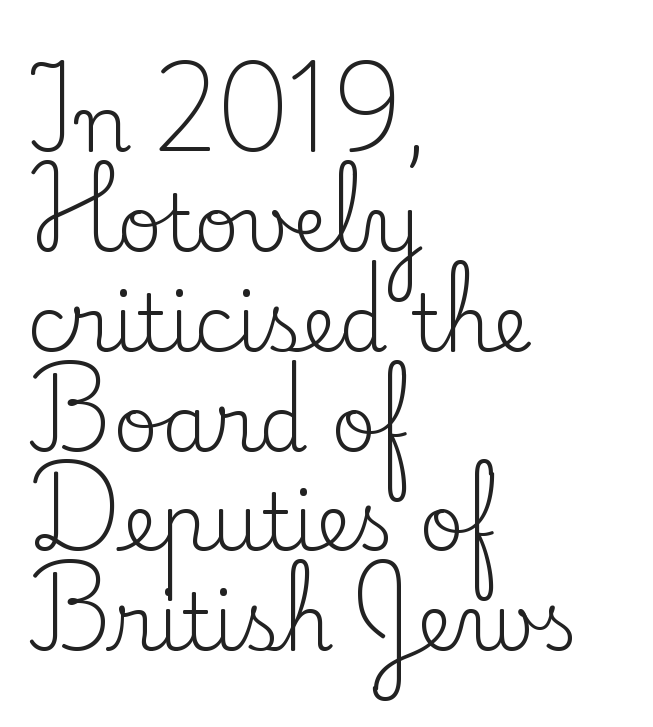
{"italic": "no", "bold": "no", "weight": "regular", "width": "normal", "stroke_contrast": "low", "x_height": "small", "monospaced": "no", "underline": "no", "align": "left", "line_spacing": "normal", "line_spacing_ratio": 1.28, "letter_spacing": "normal", "letter_spacing_em": 0.0, "glyph_px": 78}
